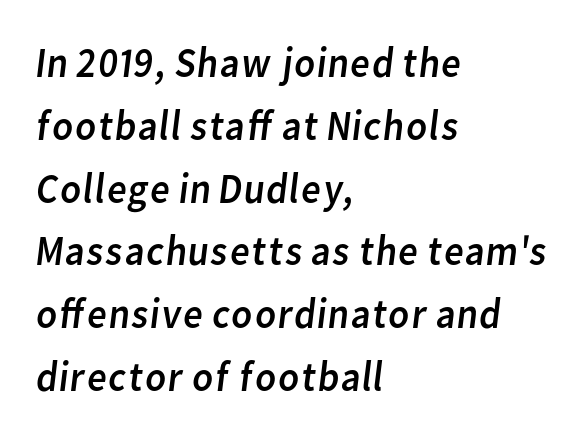
Q: Is the text bold? A: No.
Q: Is the typeface a serif or a sans-serif typeface? A: Sans-serif.
Q: Is the text underlined? A: No.
Q: How is the paragraph aligned? A: Left-aligned.
Q: Is the spacing between letters normal or unusually wide? A: Normal.
Q: Is the spacing between lines tight, normal or loose? A: Normal.
Q: Width (condensed, normal, or wide)? A: Normal.
Q: Stroke contrast? A: Low.
Q: x-height? A: Medium.
Q: Monospaced? A: No.
